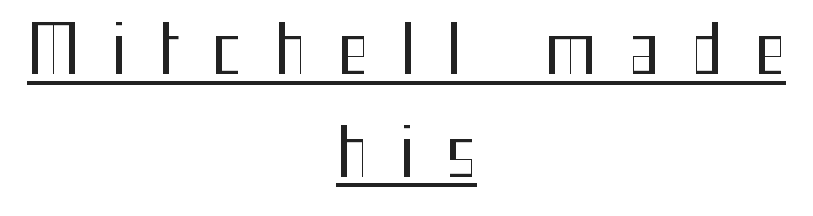
{"serif": "no", "italic": "no", "bold": "no", "weight": "regular", "width": "condensed", "stroke_contrast": "medium", "x_height": "medium", "monospaced": "no", "underline": "yes", "align": "center", "line_spacing": "normal", "line_spacing_ratio": 1.53, "letter_spacing": "wide", "letter_spacing_em": 0.47, "glyph_px": 67}
